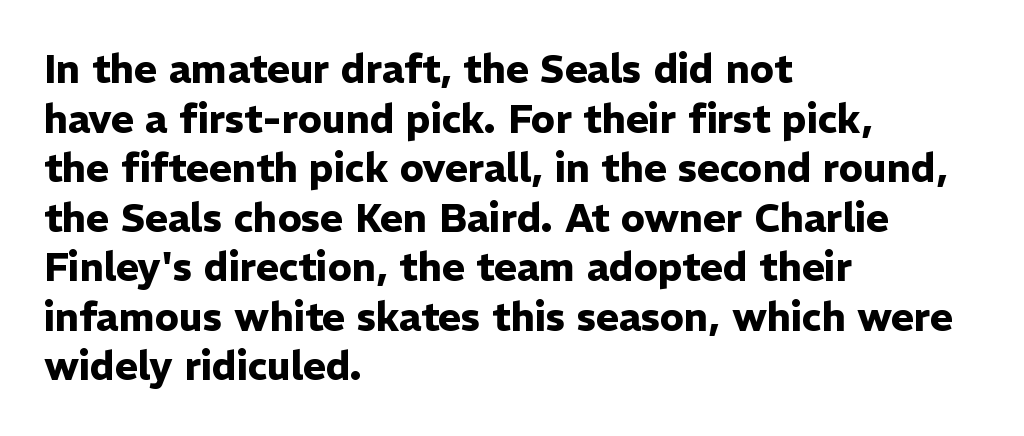
Type style note: lacks serifs. The block of text has a typical density, with ordinary space between rows. The compositor pushed each line to the left boundary. Ordinary non-slanted type is in use. Chunky letters — that's bold for sure. Note the varied advance widths — an 'i' is clearly narrower than an 'm'.
